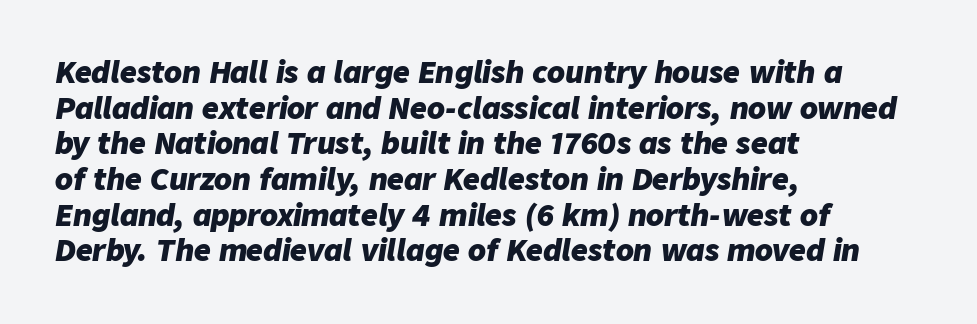
Q: Is the text bold? A: Yes.
Q: Is the text italic (slanted)? A: Yes, it leans right by about 9 degrees.
Q: Is the text underlined? A: No.
Q: How is the paragraph aligned? A: Left-aligned.
Q: Is the spacing between letters normal or unusually wide? A: Normal.
Q: Width (condensed, normal, or wide)? A: Normal.
Q: Stroke contrast? A: Low.
Q: x-height? A: Medium.
Q: Monospaced? A: No.
